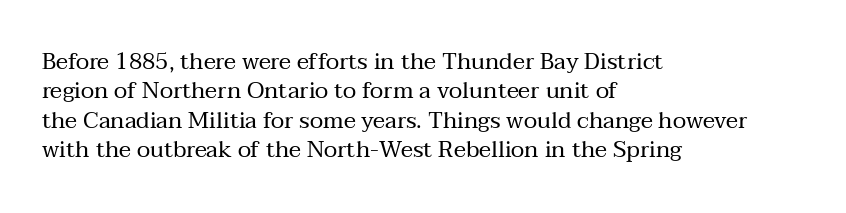
The image shows 23 px text type, upright; set left-aligned, normal line spacing (1.28x), normal letter spacing, not underlined.
